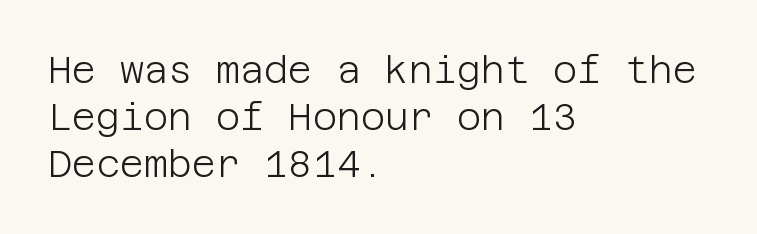
Rendered with straight, roman letterforms. Clear beneath every line of the passage. Regular leading. Check where the strokes stop: nothing finishes them off — pure sans. These lines are set flush left with a ragged right edge.
